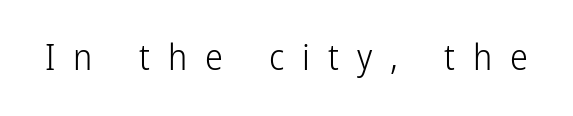
The image shows 36 px light, condensed sans-serif type, upright; set unusually wide letter spacing (+0.5 em), not underlined; low stroke contrast and a medium x-height.
